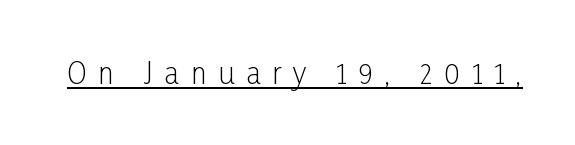
Q: Is the text bold? A: No.
Q: Is the text italic (slanted)? A: No, it is upright.
Q: Is the typeface a serif or a sans-serif typeface? A: Sans-serif.
Q: Is the text underlined? A: Yes.
Q: Is the spacing between letters normal or unusually wide? A: Unusually wide.
Q: Width (condensed, normal, or wide)? A: Condensed.
Q: Stroke contrast? A: Low.
Q: x-height? A: Medium.
Q: Monospaced? A: No.
